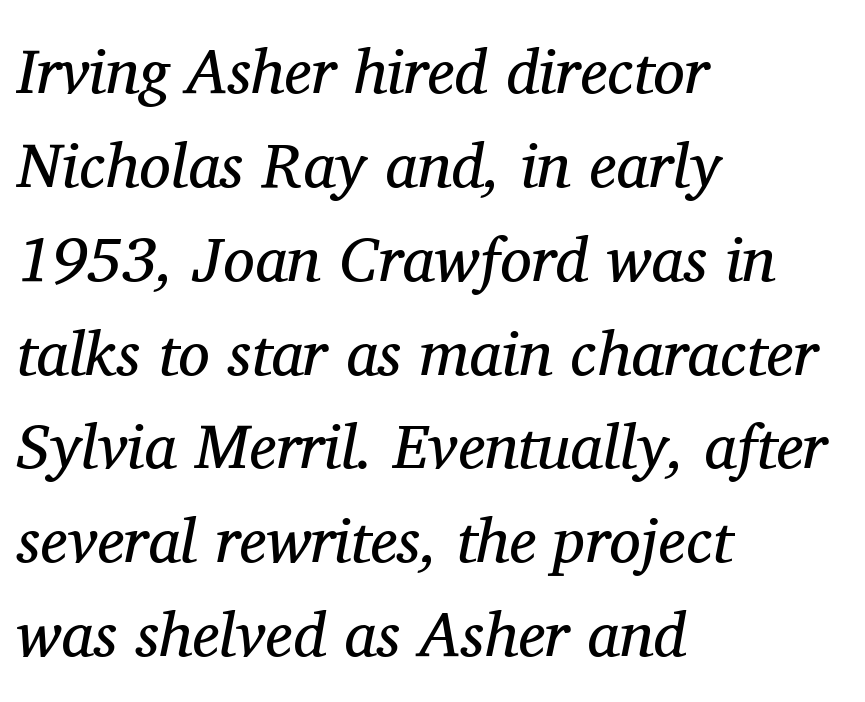
Q: Is the text bold? A: No.
Q: Is the text italic (slanted)? A: Yes, it leans right by about 11 degrees.
Q: Is the typeface a serif or a sans-serif typeface? A: Serif.
Q: Is the text underlined? A: No.
Q: How is the paragraph aligned? A: Left-aligned.
Q: Is the spacing between letters normal or unusually wide? A: Normal.
Q: Is the spacing between lines tight, normal or loose? A: Normal.
Q: Width (condensed, normal, or wide)? A: Normal.
Q: Stroke contrast? A: Medium.
Q: x-height? A: Medium.
Q: Monospaced? A: No.
